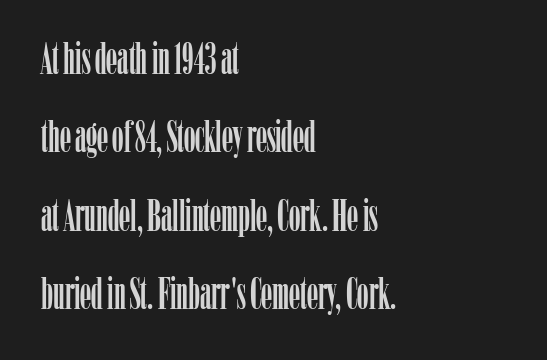
The image shows 45 px condensed serif type, upright; set left-aligned, line spacing 1.74x, normal letter spacing, not underlined; low stroke contrast and a medium x-height.
